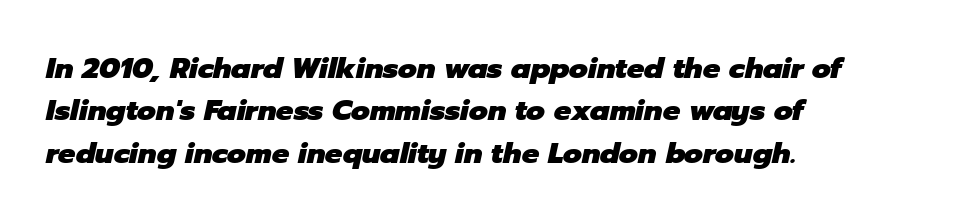
The image shows 29 px heavy type, italic (leaning right); set left-aligned, normal line spacing (1.46x), normal letter spacing, not underlined; low stroke contrast and a medium x-height.
